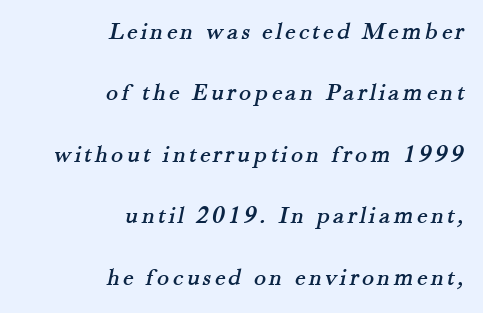
The paragraph has a hard right edge and a soft left edge. Each new line begins a long way beneath the previous one. Anything drawn beneath the words? Only blank space.
